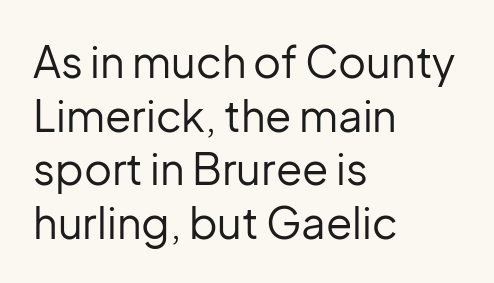
The image shows 43 px regular-weight sans-serif type, upright; set left-aligned, normal line spacing (1.25x), normal letter spacing, not underlined; low stroke contrast and a medium x-height.
